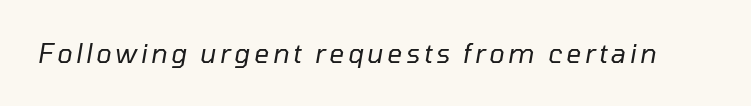
Q: Is the text bold? A: No.
Q: Is the text italic (slanted)? A: Yes, it leans right by about 10 degrees.
Q: Is the text underlined? A: No.
